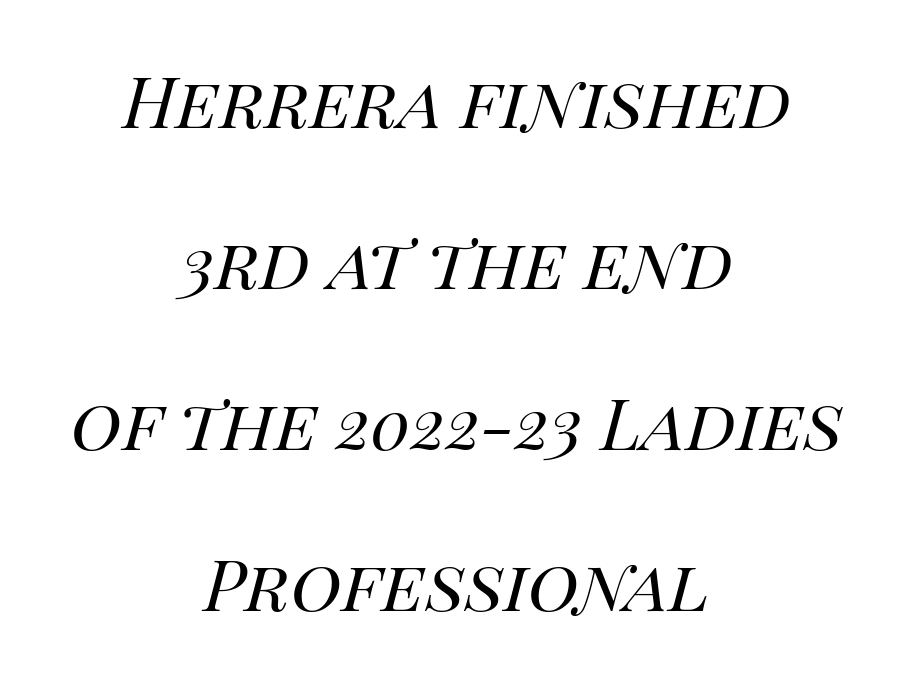
The image shows 70 px regular-weight type, italic (leaning right); set centered, loose line spacing (2.3x), normal letter spacing, not underlined; high stroke contrast and a large x-height.
